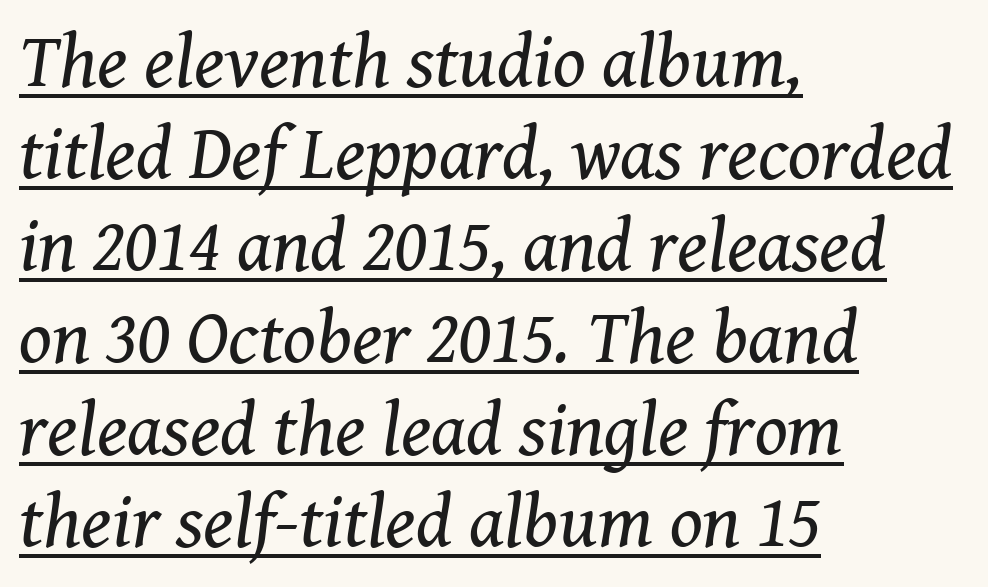
Q: Is the text bold? A: No.
Q: Is the text italic (slanted)? A: Yes, it leans right by about 8 degrees.
Q: Is the typeface a serif or a sans-serif typeface? A: Serif.
Q: Is the text underlined? A: Yes.
Q: How is the paragraph aligned? A: Left-aligned.
Q: Is the spacing between letters normal or unusually wide? A: Normal.
Q: Width (condensed, normal, or wide)? A: Normal.
Q: Stroke contrast? A: Medium.
Q: x-height? A: Medium.
Q: Monospaced? A: No.
